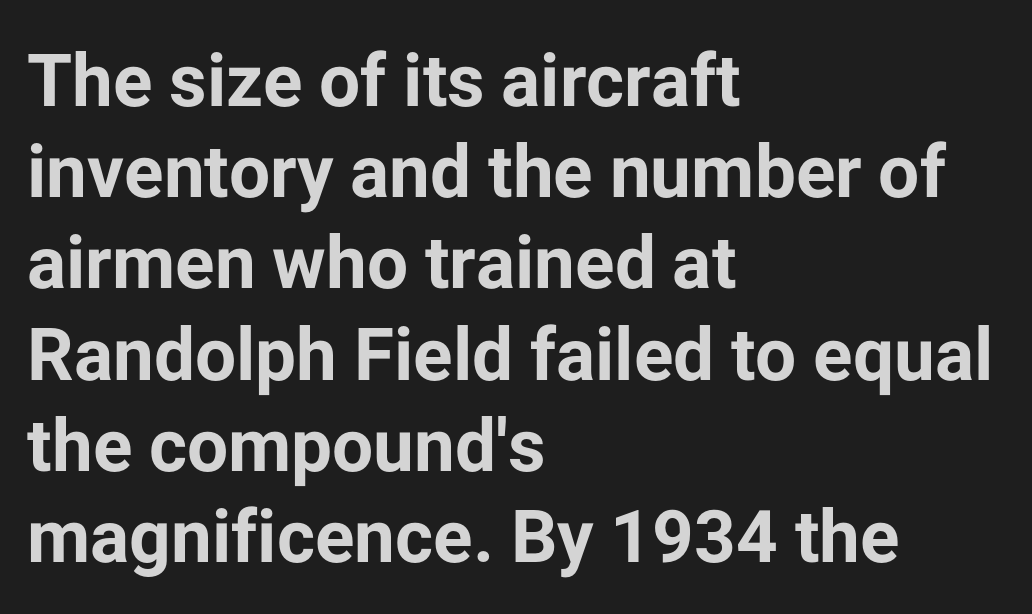
The image shows 73 px bold sans-serif type, upright; set left-aligned, normal line spacing (1.25x), normal letter spacing, not underlined; low stroke contrast and a medium x-height.
